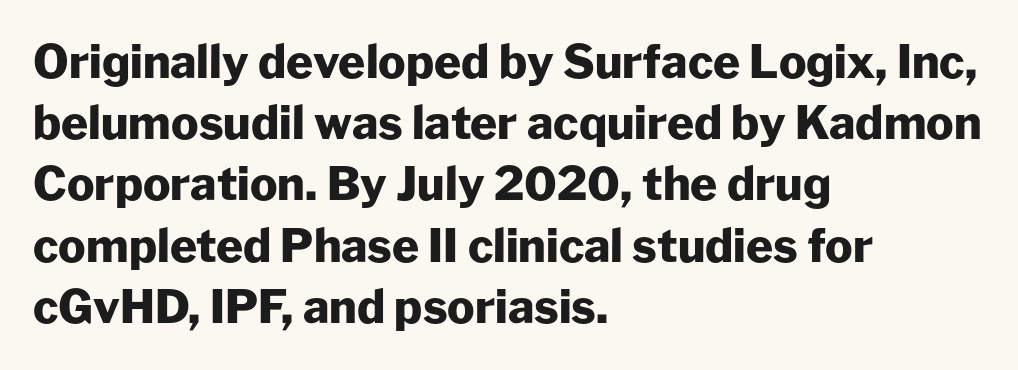
Spacing verdict: proportional, widths tailored to each character. Typeset ragged right — the left edge is the straight one. Normally led — the rows are evenly, conventionally spaced. Italic: no, the glyphs are upright roman. Bold? Absolutely — the strokes are thick and heavy. How are the letters spaced? Ordinarily, with no added tracking.
